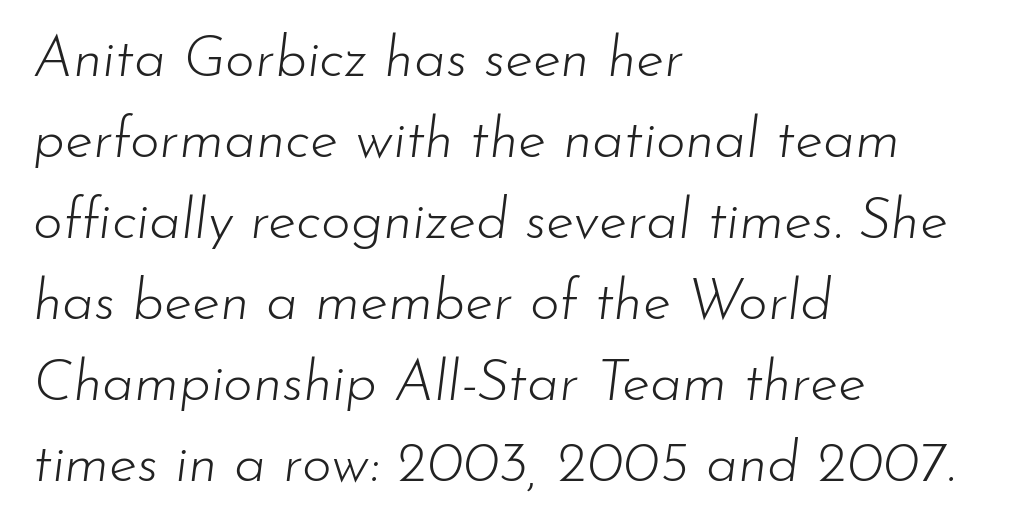
Letters rest on an invisible, unmarked baseline. Successive baselines arrive at the customary interval. Slant detected: the letters are inclined. Looks like regular typesetting: each glyph gets only the width it needs. Counters stay open thanks to moderate or lighter strokes.
